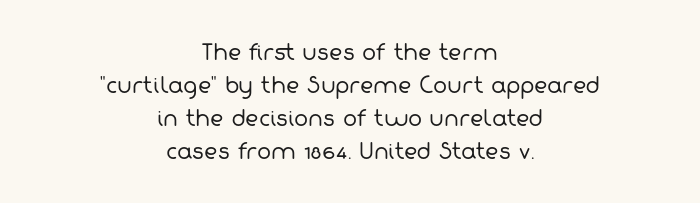
The image shows 21 px text type; set centered, normal line spacing (1.57x), normal letter spacing, not underlined.
